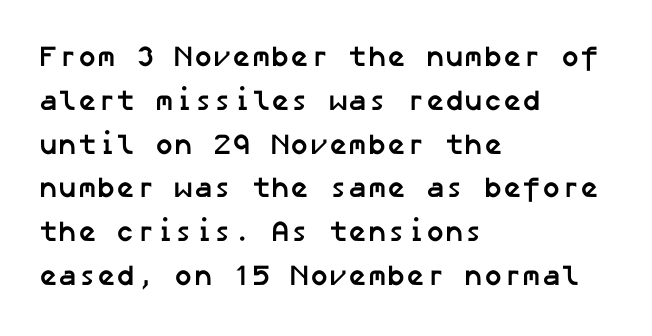
{"serif": "no", "bold": "yes", "weight": "semibold", "width": "normal", "stroke_contrast": "low", "x_height": "medium", "underline": "no", "align": "left", "line_spacing": "normal", "line_spacing_ratio": 1.51, "letter_spacing": "normal", "letter_spacing_em": 0.0, "glyph_px": 29}
